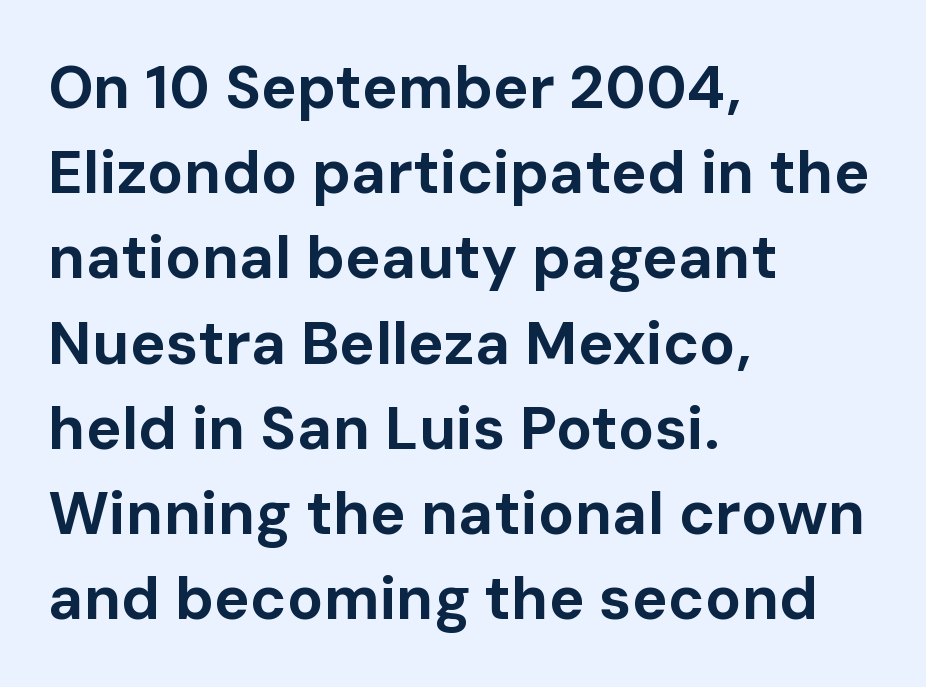
The image shows 60 px bold sans-serif type, upright; set left-aligned, normal line spacing (1.42x), normal letter spacing, not underlined; low stroke contrast and a medium x-height.
